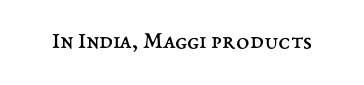
{"italic": "no", "bold": "no", "underline": "no", "letter_spacing": "normal", "letter_spacing_em": 0.0, "glyph_px": 24}
